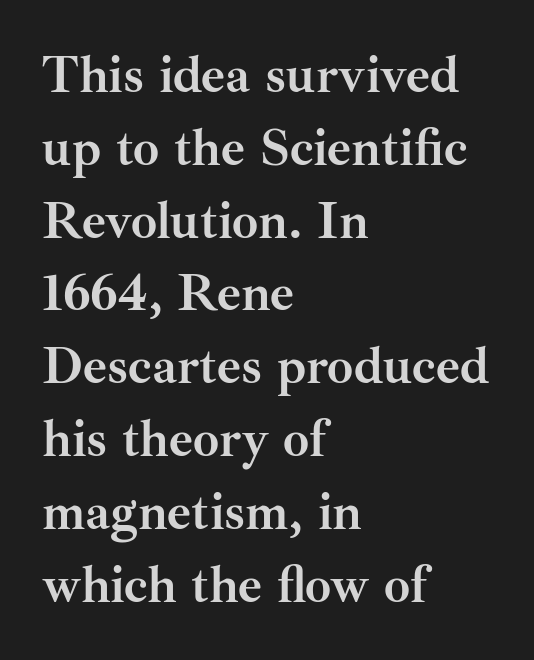
Q: Is the text bold? A: Yes.
Q: Is the text italic (slanted)? A: No, it is upright.
Q: Is the typeface a serif or a sans-serif typeface? A: Serif.
Q: Is the text underlined? A: No.
Q: How is the paragraph aligned? A: Left-aligned.
Q: Is the spacing between letters normal or unusually wide? A: Normal.
Q: Is the spacing between lines tight, normal or loose? A: Normal.
Q: Width (condensed, normal, or wide)? A: Normal.
Q: Stroke contrast? A: Medium.
Q: x-height? A: Small.
Q: Monospaced? A: No.
